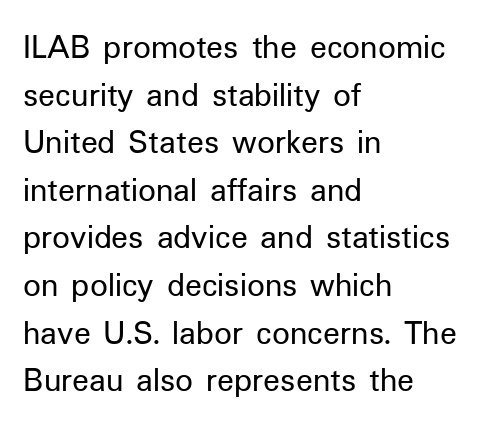
{"serif": "no", "italic": "no", "bold": "no", "weight": "regular", "width": "normal", "stroke_contrast": "low", "x_height": "medium", "monospaced": "no", "underline": "no", "align": "left", "line_spacing": "normal", "line_spacing_ratio": 1.36, "letter_spacing": "normal", "letter_spacing_em": 0.0, "glyph_px": 35}
